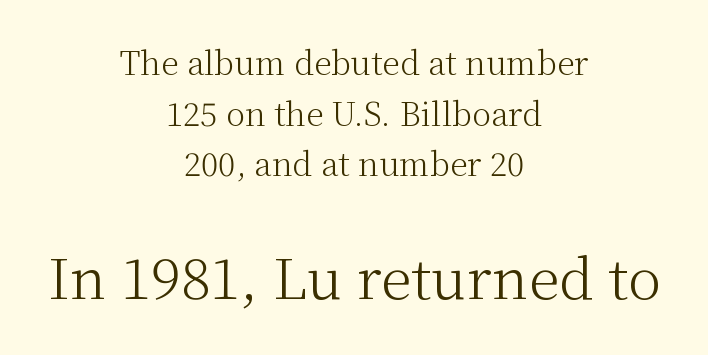
The image shows 56 px light serif type, upright; set centered, normal line spacing (1.58x), normal letter spacing, not underlined; the second (bottom) block is 1.75x larger; medium stroke contrast and a medium x-height.
